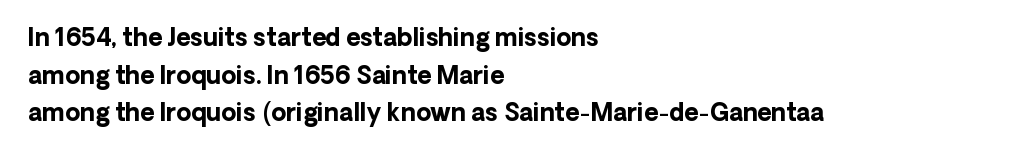
Q: Is the text bold? A: Yes.
Q: Is the text italic (slanted)? A: No, it is upright.
Q: Is the text underlined? A: No.
Q: How is the paragraph aligned? A: Left-aligned.
Q: Is the spacing between letters normal or unusually wide? A: Normal.
Q: Is the spacing between lines tight, normal or loose? A: Normal.
